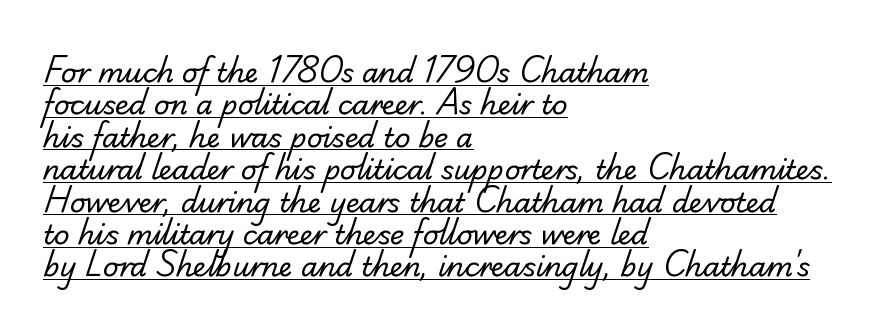
Q: Is the text bold? A: No.
Q: Is the text underlined? A: Yes.
Q: How is the paragraph aligned? A: Left-aligned.
Q: Is the spacing between letters normal or unusually wide? A: Normal.
